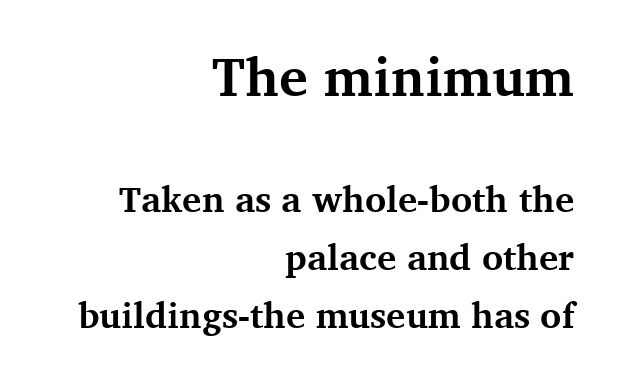
Q: Is the text bold? A: Yes.
Q: Is the text italic (slanted)? A: No, it is upright.
Q: Is the typeface a serif or a sans-serif typeface? A: Serif.
Q: Is the text underlined? A: No.
Q: How is the paragraph aligned? A: Right-aligned.
Q: Is the spacing between letters normal or unusually wide? A: Normal.
Q: Is the spacing between lines tight, normal or loose? A: Normal.
Q: Which block of text is set in a larger size, the first (top) or the second (bottom)? A: The first (top) one.
Q: Width (condensed, normal, or wide)? A: Normal.
Q: Stroke contrast? A: Medium.
Q: x-height? A: Medium.
Q: Monospaced? A: No.
